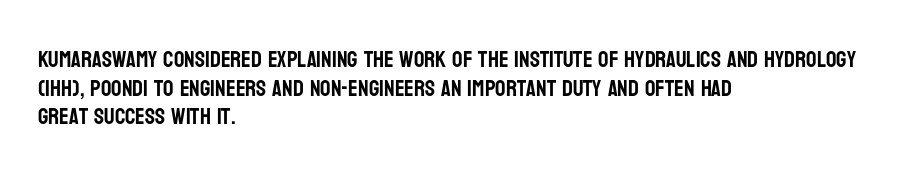
Q: Is the text italic (slanted)? A: No, it is upright.
Q: Is the text underlined? A: No.
Q: How is the paragraph aligned? A: Left-aligned.
Q: Is the spacing between letters normal or unusually wide? A: Normal.
